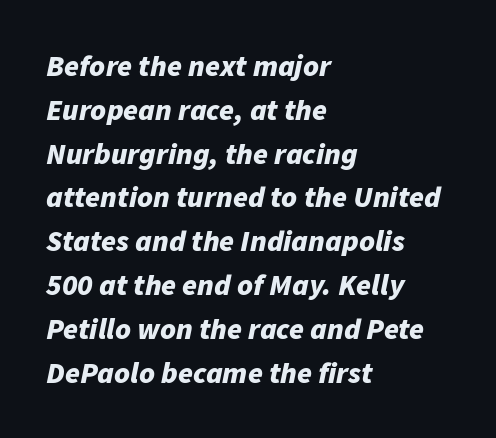
Q: Is the text bold? A: Yes.
Q: Is the text italic (slanted)? A: Yes, it leans right by about 11 degrees.
Q: Is the text underlined? A: No.
Q: How is the paragraph aligned? A: Left-aligned.
Q: Is the spacing between letters normal or unusually wide? A: Normal.
Q: Is the spacing between lines tight, normal or loose? A: Normal.
Q: Width (condensed, normal, or wide)? A: Normal.
Q: Stroke contrast? A: Low.
Q: x-height? A: Medium.
Q: Monospaced? A: No.
